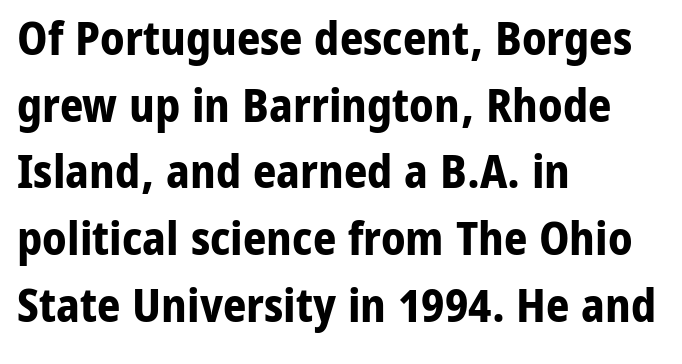
{"serif": "no", "italic": "no", "bold": "yes", "weight": "bold", "width": "normal", "stroke_contrast": "low", "x_height": "medium", "monospaced": "no", "underline": "no", "align": "left", "line_spacing": "normal", "line_spacing_ratio": 1.45, "letter_spacing": "normal", "letter_spacing_em": 0.0, "glyph_px": 46}
